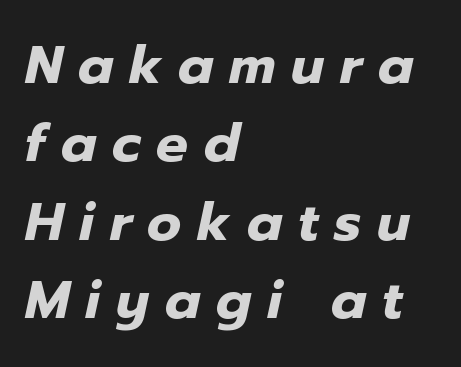
{"italic": "yes", "lean": "right", "slant_degrees": 12, "bold": "yes", "weight": "heavy", "width": "normal", "stroke_contrast": "low", "x_height": "medium", "monospaced": "no", "underline": "no", "align": "left", "line_spacing": "normal", "line_spacing_ratio": 1.48, "letter_spacing": "wide", "letter_spacing_em": 0.3, "glyph_px": 53}
